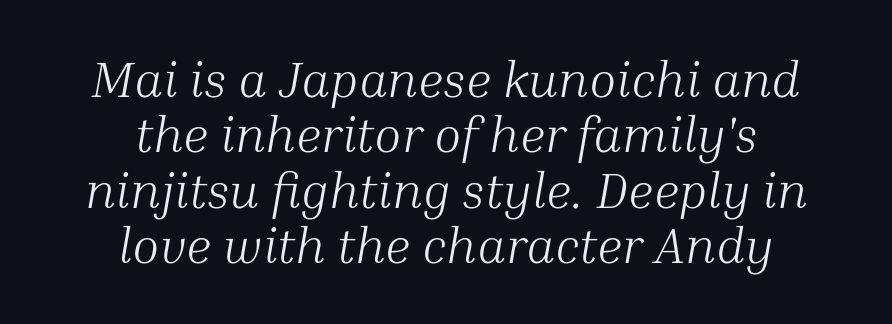
Q: Is the text bold? A: No.
Q: Is the text italic (slanted)? A: Yes, it leans right by about 10 degrees.
Q: Is the typeface a serif or a sans-serif typeface? A: Serif.
Q: Is the text underlined? A: No.
Q: How is the paragraph aligned? A: Centered.
Q: Is the spacing between letters normal or unusually wide? A: Normal.
Q: Is the spacing between lines tight, normal or loose? A: Tight.
Q: Width (condensed, normal, or wide)? A: Normal.
Q: Stroke contrast? A: Medium.
Q: x-height? A: Medium.
Q: Monospaced? A: No.
